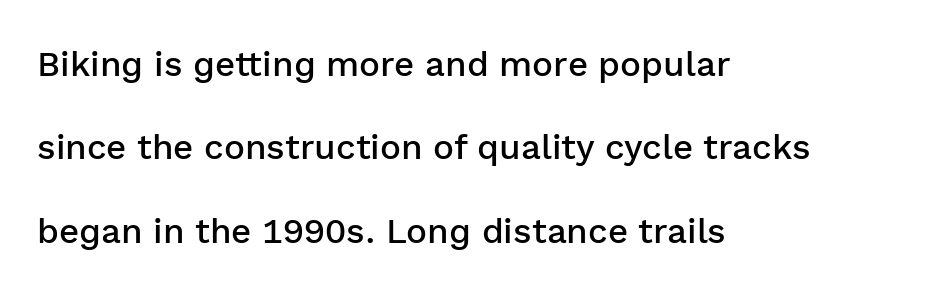
The image shows 35 px semibold sans-serif type, upright; set left-aligned, loose line spacing (2.38x), normal letter spacing, not underlined; low stroke contrast and a medium x-height.
